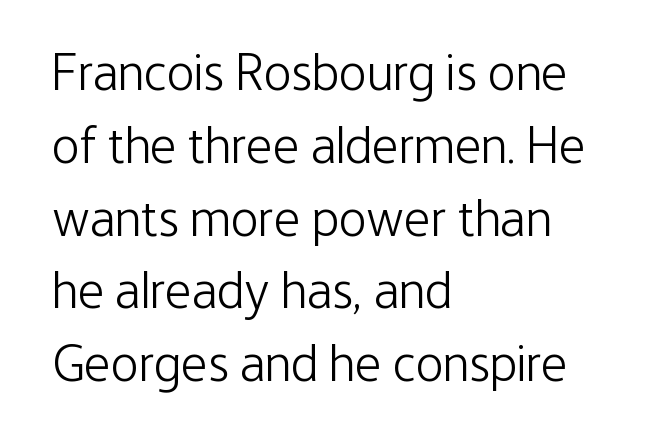
The image shows 52 px light, condensed sans-serif type, upright; set left-aligned, normal line spacing (1.4x), normal letter spacing, not underlined; low stroke contrast and a medium x-height.
